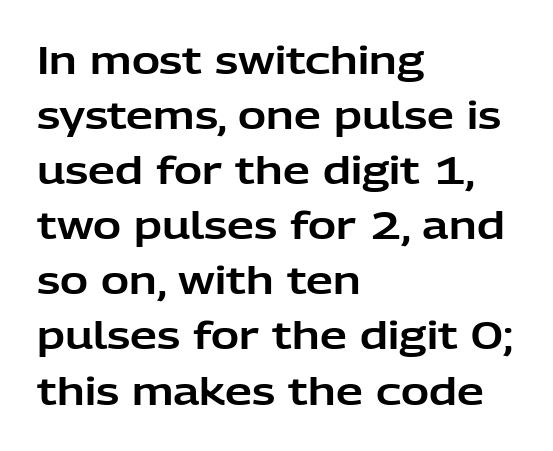
Q: Is the text italic (slanted)? A: No, it is upright.
Q: Is the typeface a serif or a sans-serif typeface? A: Sans-serif.
Q: Is the text underlined? A: No.
Q: How is the paragraph aligned? A: Left-aligned.
Q: Is the spacing between letters normal or unusually wide? A: Normal.
Q: Is the spacing between lines tight, normal or loose? A: Normal.
Q: Width (condensed, normal, or wide)? A: Normal.
Q: Stroke contrast? A: Low.
Q: x-height? A: Medium.
Q: Monospaced? A: No.
